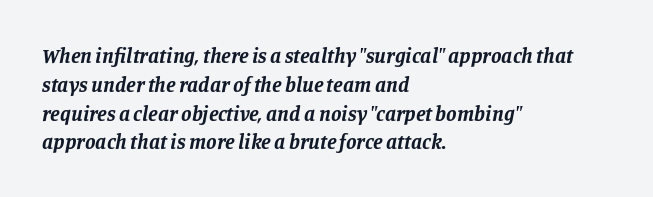
The image shows 21 px bold type, italic (leaning right); set left-aligned, normal line spacing (1.37x), normal letter spacing, not underlined.
